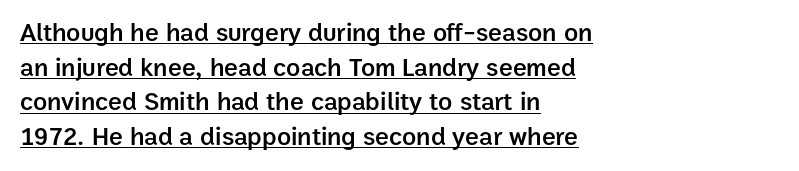
The type is set solid horizontally, with unmodified tracking. Emphasis is given by a line drawn under the lettering. A classic flush-left, rag-right setting is used for this passage. The passage shown is semibold, sitting just below true bold. In terms of posture, this sample is upright. Leading matches the norm, producing a regular column.
